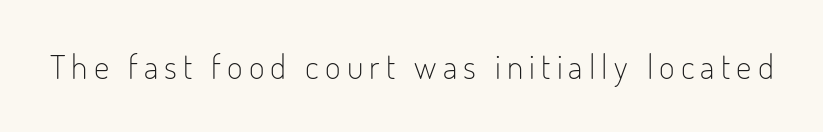
Q: Is the text bold? A: No.
Q: Is the text italic (slanted)? A: No, it is upright.
Q: Is the typeface a serif or a sans-serif typeface? A: Sans-serif.
Q: Is the text underlined? A: No.
Q: Width (condensed, normal, or wide)? A: Condensed.
Q: Stroke contrast? A: Low.
Q: x-height? A: Small.
Q: Monospaced? A: No.
